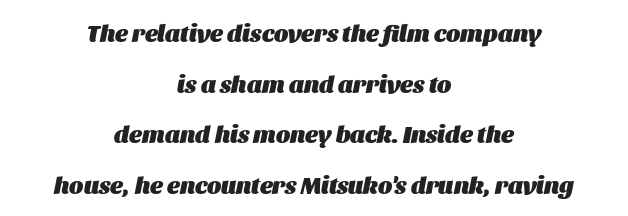
Regarding leading, the lines here are spaced well apart. The specimen reads as italic at a glance. Look at the stroke-to-counter ratio: heavy, a bold. The passage shown has conventional tracking throughout.
